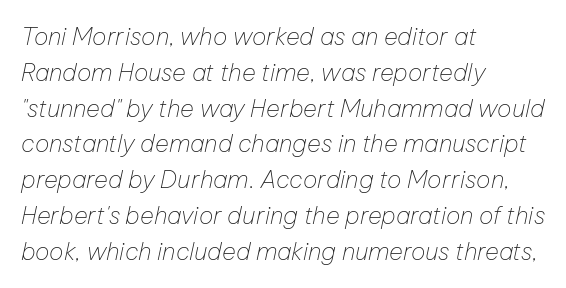
{"italic": "yes", "lean": "right", "slant_degrees": 12, "bold": "no", "underline": "no", "align": "left", "line_spacing": "normal", "line_spacing_ratio": 1.49, "letter_spacing": "normal", "letter_spacing_em": 0.0, "glyph_px": 24}
